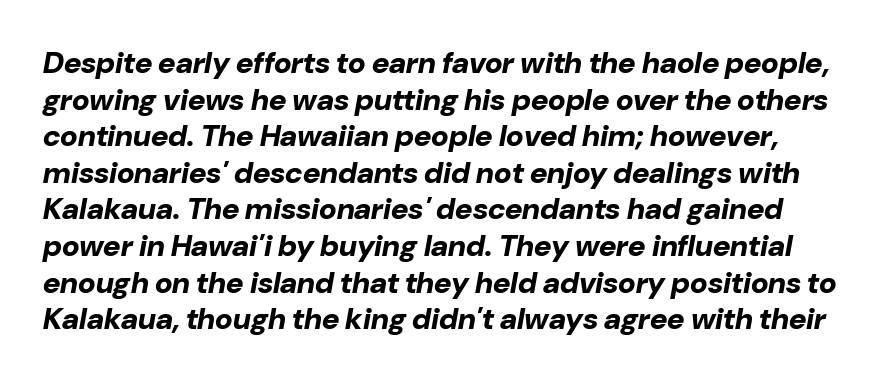
The letters advance in unequal steps, a hallmark of proportional type. Stroke thickness is high; the sample reads as a true bold. Tracking here is standard; glyphs follow each other at the usual distance. Quick note: italic.
